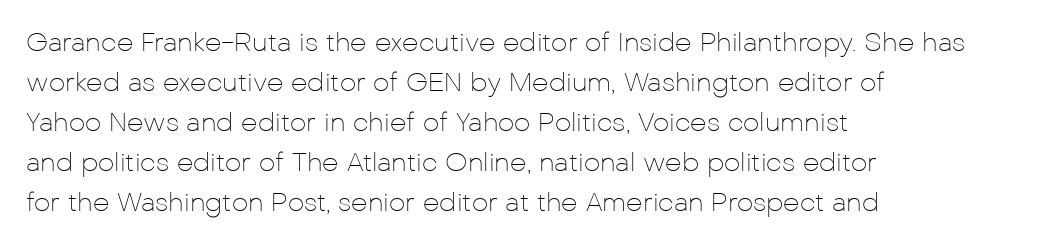
The image shows 26 px text type, upright; set left-aligned, normal line spacing (1.54x), normal letter spacing, not underlined.
